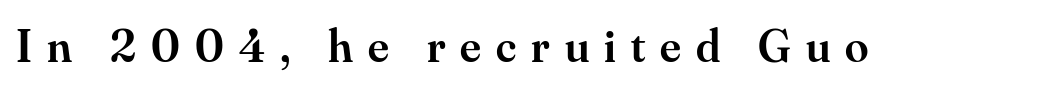
The image shows 47 px semibold serif type, upright; set unusually wide letter spacing (+0.32 em), not underlined; medium stroke contrast and a small x-height.
